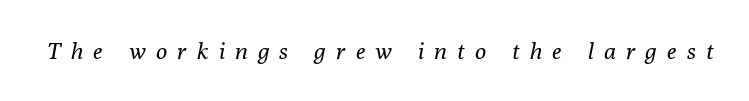
The image shows 23 px text type, italic (leaning right); set unusually wide letter spacing (+0.45 em), not underlined.
